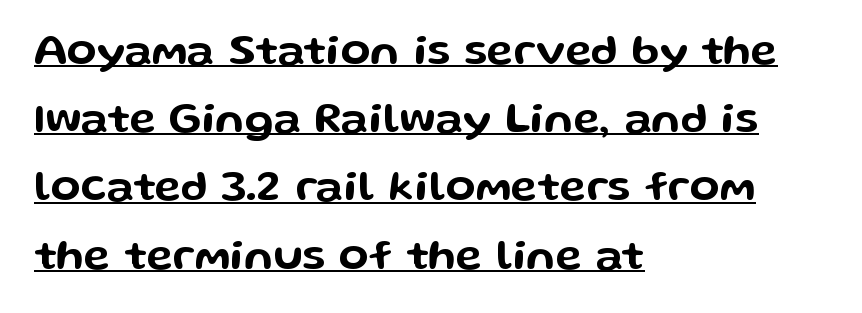
Q: Is the text italic (slanted)? A: No, it is upright.
Q: Is the typeface a serif or a sans-serif typeface? A: Sans-serif.
Q: Is the text underlined? A: Yes.
Q: How is the paragraph aligned? A: Left-aligned.
Q: Is the spacing between letters normal or unusually wide? A: Normal.
Q: Is the spacing between lines tight, normal or loose? A: Normal.
Q: Width (condensed, normal, or wide)? A: Wide.
Q: Stroke contrast? A: Low.
Q: x-height? A: Medium.
Q: Monospaced? A: No.
